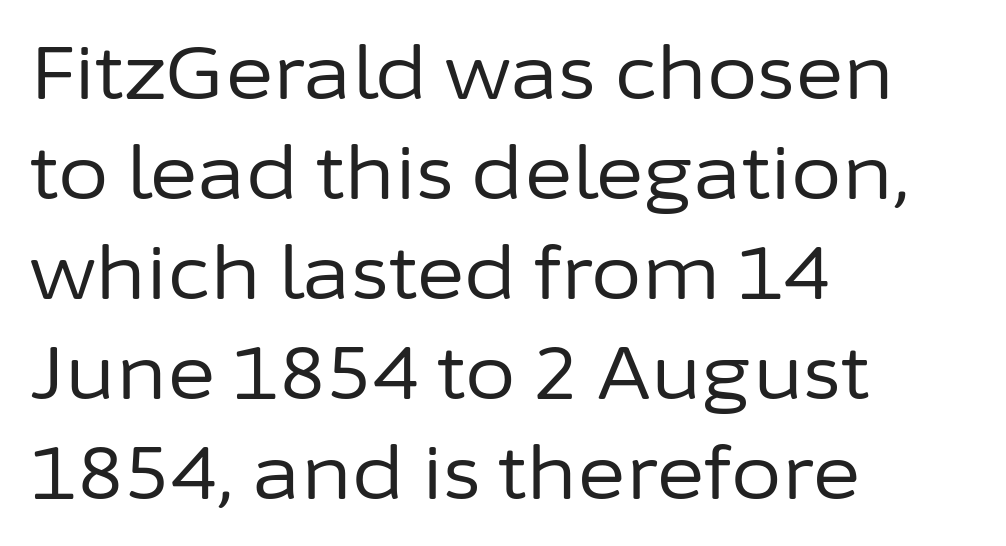
Q: Is the text bold? A: No.
Q: Is the text italic (slanted)? A: No, it is upright.
Q: Is the typeface a serif or a sans-serif typeface? A: Sans-serif.
Q: Is the text underlined? A: No.
Q: How is the paragraph aligned? A: Left-aligned.
Q: Is the spacing between letters normal or unusually wide? A: Normal.
Q: Is the spacing between lines tight, normal or loose? A: Normal.
Q: Width (condensed, normal, or wide)? A: Normal.
Q: Stroke contrast? A: Low.
Q: x-height? A: Medium.
Q: Monospaced? A: No.
